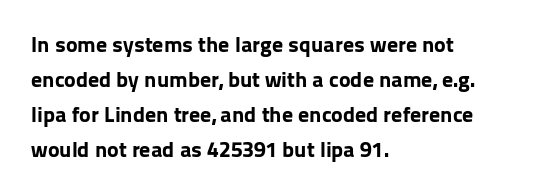
Horizontal bands of white between lines are of average thickness. The rendering keeps characters at their native spacing. Line beginnings align vertically; line endings do not. The font is running at its bold setting. No italicization has been applied; the sample stays upright.
